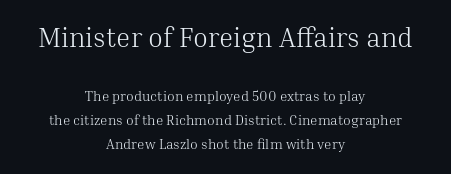
Reading down the block, each line starts at a different indent, mirrored at its end. No chunkiness to these letters — they're not bold. Default kerning and tracking; the words read as compact shapes. Does the bottom block carry the larger type? No, the top block does. Italic? Not at all — the glyphs are vertical.
